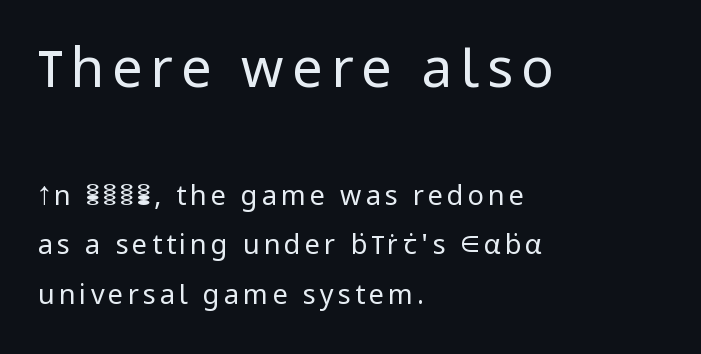
Q: Is the text bold? A: No.
Q: Is the text italic (slanted)? A: No, it is upright.
Q: Is the typeface a serif or a sans-serif typeface? A: Sans-serif.
Q: Is the text underlined? A: No.
Q: How is the paragraph aligned? A: Left-aligned.
Q: Which block of text is set in a larger size, the first (top) or the second (bottom)? A: The first (top) one.
Q: Width (condensed, normal, or wide)? A: Normal.
Q: Stroke contrast? A: Low.
Q: x-height? A: Medium.
Q: Monospaced? A: No.
